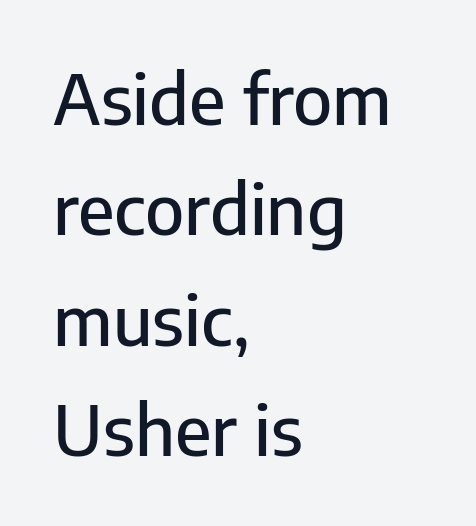
Q: Is the text italic (slanted)? A: No, it is upright.
Q: Is the typeface a serif or a sans-serif typeface? A: Sans-serif.
Q: Is the text underlined? A: No.
Q: How is the paragraph aligned? A: Left-aligned.
Q: Is the spacing between letters normal or unusually wide? A: Normal.
Q: Is the spacing between lines tight, normal or loose? A: Normal.
Q: Width (condensed, normal, or wide)? A: Normal.
Q: Stroke contrast? A: Low.
Q: x-height? A: Medium.
Q: Monospaced? A: No.
